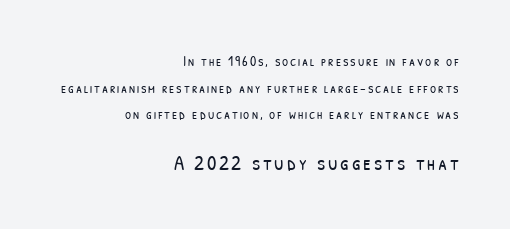
{"bold": "no", "underline": "no", "align": "right", "line_spacing": "loose", "line_spacing_ratio": 1.91, "larger_block": "second", "size_ratio": 1.5, "glyph_px": 21}
